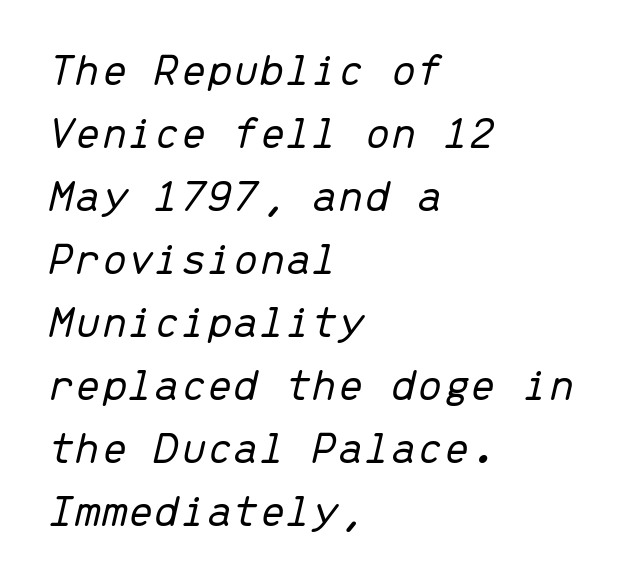
The image shows 47 px light type, italic (leaning right), monospaced; set left-aligned, normal line spacing (1.34x), normal letter spacing, not underlined; low stroke contrast and a medium x-height.
